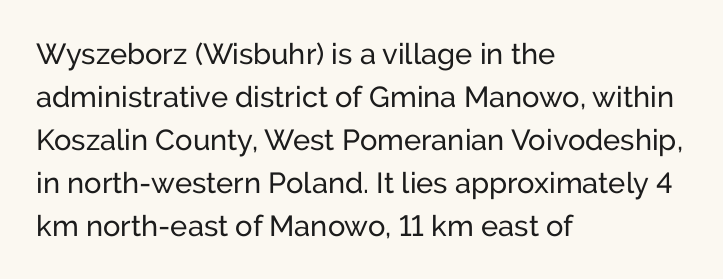
The lines are quadded left. Spacing verdict: proportional, widths tailored to each character. Rows of type keep a routine distance in the vertical direction. Font category for this specimen: sans-serif. The axis of the letterforms is exactly vertical.
